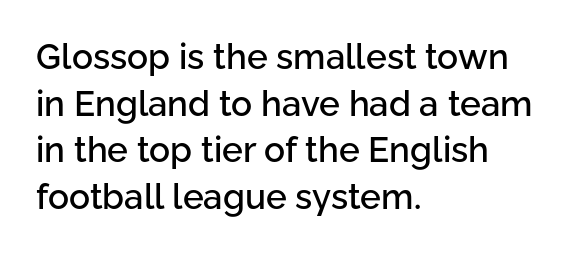
You can tell from the bare stems that sans-serif type was used. The ragged edge is on the right, which tells us the setting is flush left. Characters follow at the spacing the type designer built in. Leading matches the norm, producing a regular column. The face used here is proportionally spaced, like ordinary book or web type.
